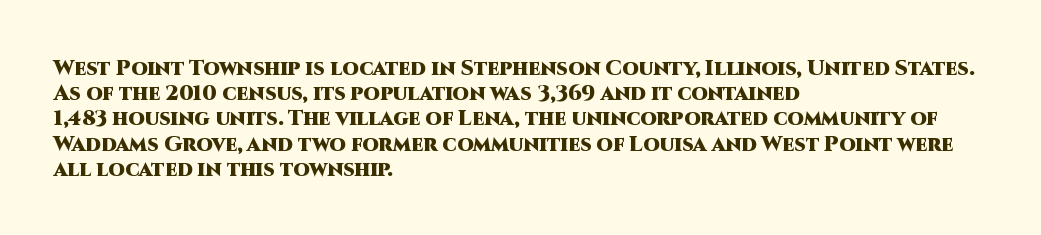
Q: Is the text bold? A: Yes.
Q: Is the text italic (slanted)? A: No, it is upright.
Q: Is the text underlined? A: No.
Q: How is the paragraph aligned? A: Left-aligned.
Q: Is the spacing between letters normal or unusually wide? A: Normal.
